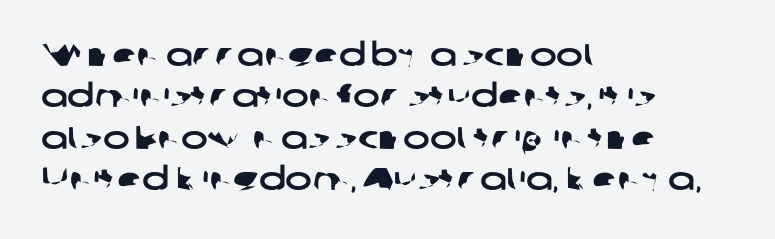
Q: Is the typeface a serif or a sans-serif typeface? A: Sans-serif.
Q: Is the text underlined? A: No.
Q: How is the paragraph aligned? A: Left-aligned.
Q: Is the spacing between letters normal or unusually wide? A: Normal.
Q: Is the spacing between lines tight, normal or loose? A: Normal.
Q: Width (condensed, normal, or wide)? A: Wide.
Q: Stroke contrast? A: Low.
Q: x-height? A: Medium.
Q: Monospaced? A: No.
